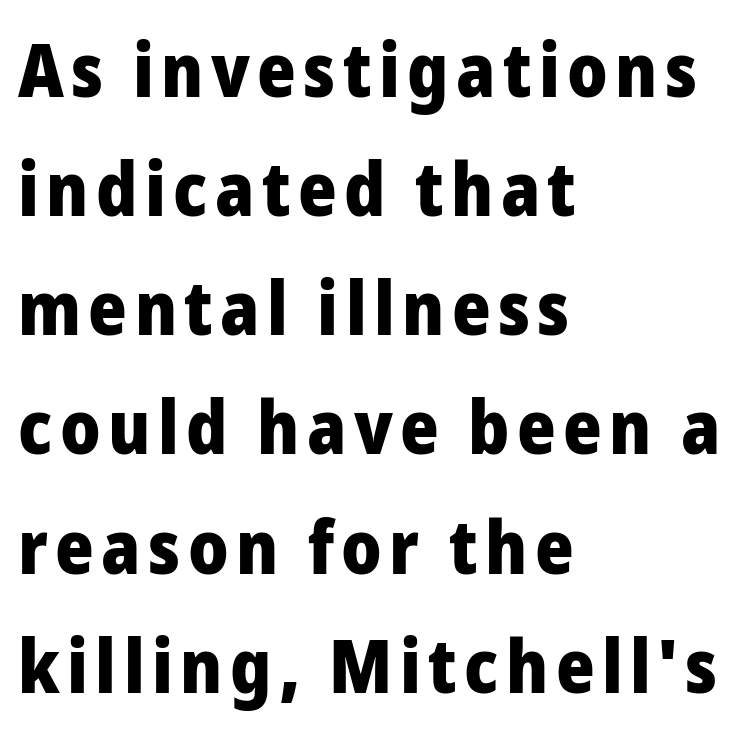
Q: Is the text bold? A: Yes.
Q: Is the text italic (slanted)? A: No, it is upright.
Q: Is the typeface a serif or a sans-serif typeface? A: Sans-serif.
Q: Is the text underlined? A: No.
Q: How is the paragraph aligned? A: Left-aligned.
Q: Is the spacing between lines tight, normal or loose? A: Normal.
Q: Width (condensed, normal, or wide)? A: Normal.
Q: Stroke contrast? A: Low.
Q: x-height? A: Medium.
Q: Monospaced? A: No.
